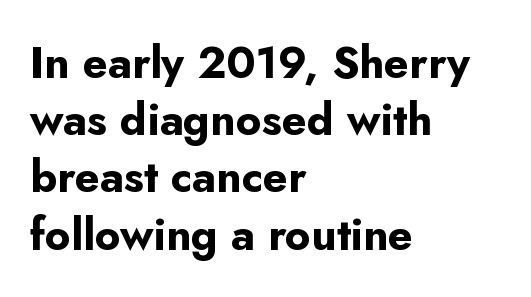
The image shows 44 px bold sans-serif type, upright; set left-aligned, normal line spacing (1.3x), normal letter spacing, not underlined; low stroke contrast and a small x-height.
